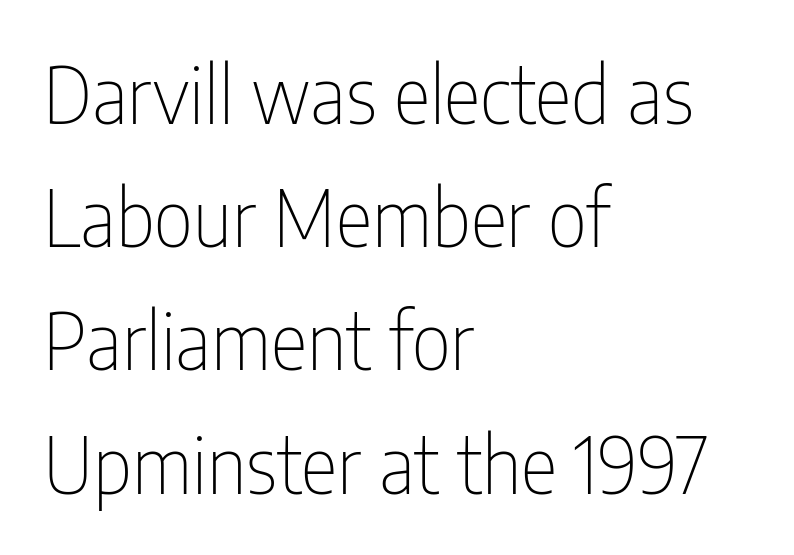
Q: Is the text bold? A: No.
Q: Is the text italic (slanted)? A: No, it is upright.
Q: Is the typeface a serif or a sans-serif typeface? A: Sans-serif.
Q: Is the text underlined? A: No.
Q: How is the paragraph aligned? A: Left-aligned.
Q: Is the spacing between letters normal or unusually wide? A: Normal.
Q: Is the spacing between lines tight, normal or loose? A: Normal.
Q: Width (condensed, normal, or wide)? A: Condensed.
Q: Stroke contrast? A: Low.
Q: x-height? A: Medium.
Q: Monospaced? A: No.
